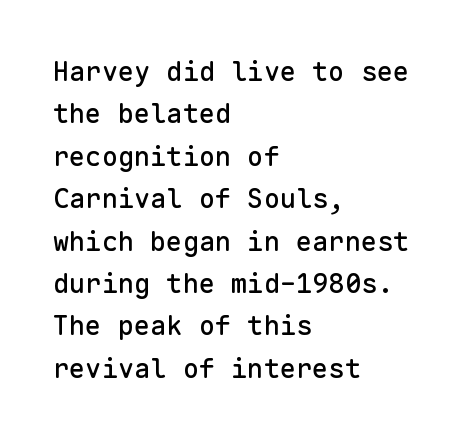
{"italic": "no", "underline": "no", "align": "left", "line_spacing": "normal", "line_spacing_ratio": 1.57, "letter_spacing": "normal", "letter_spacing_em": 0.0, "glyph_px": 27}
